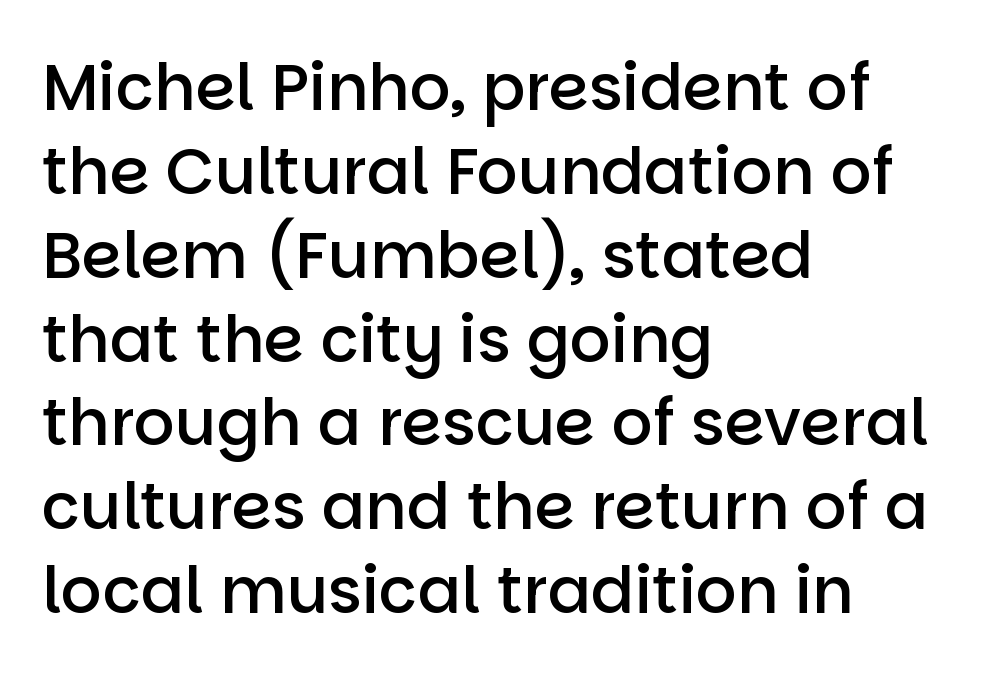
{"serif": "no", "italic": "no", "bold": "semi", "weight": "semibold", "width": "normal", "stroke_contrast": "low", "x_height": "large", "monospaced": "no", "underline": "no", "align": "left", "line_spacing": "normal", "line_spacing_ratio": 1.31, "letter_spacing": "normal", "letter_spacing_em": 0.0, "glyph_px": 64}
